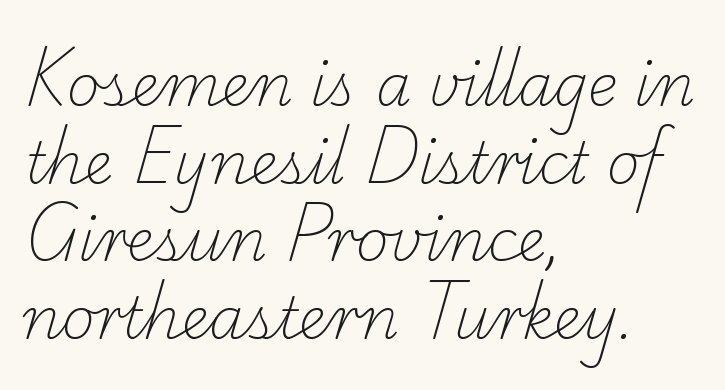
Where is the straight margin? On the left. The characters display serif detailing at their extremities. Proportional: the letters do not fall into vertical columns. The strokes carry an ordinary text weight at most. A typesetter would call this leading conventional body-copy spacing.
